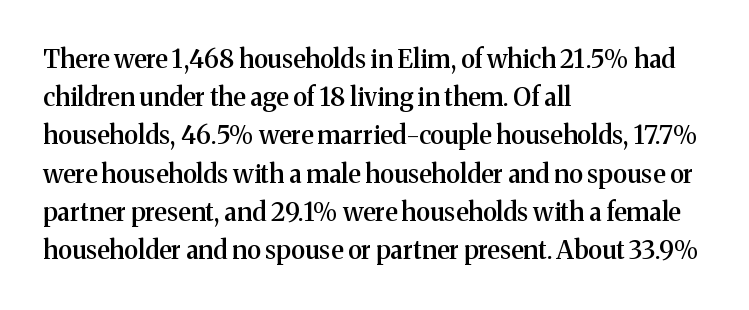
The image shows 25 px text type, upright; set left-aligned, normal line spacing (1.53x), normal letter spacing, not underlined.
